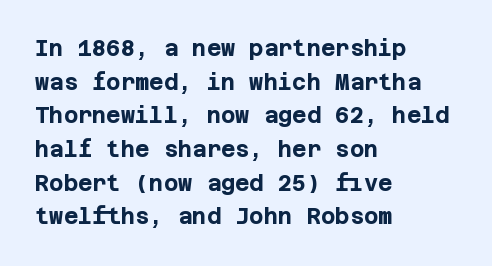
This sample is left-justified, so line endings fall wherever the words run out. Ascenders rise straight up at ninety degrees. Notice how descenders clear the ascenders below comfortably — that's standard leading. Is the type bold? Yes — the strokes are clearly thick and heavy.
